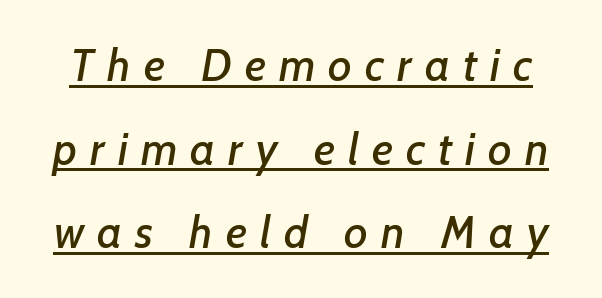
Q: Is the typeface a serif or a sans-serif typeface? A: Sans-serif.
Q: Is the text underlined? A: Yes.
Q: Is the spacing between letters normal or unusually wide? A: Unusually wide.
Q: Width (condensed, normal, or wide)? A: Normal.
Q: Stroke contrast? A: Low.
Q: x-height? A: Medium.
Q: Monospaced? A: No.
